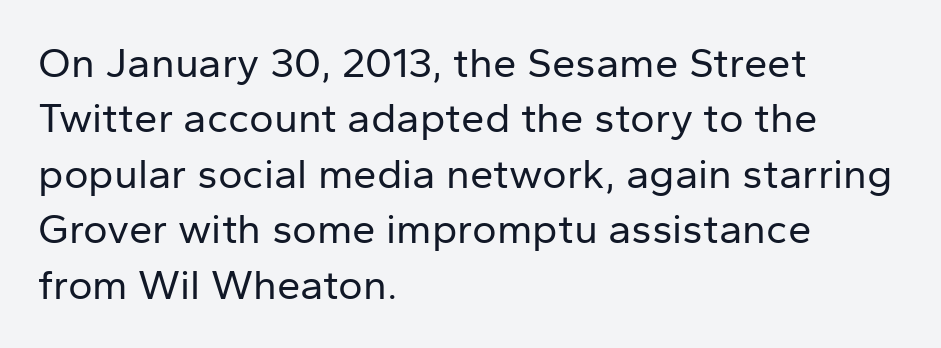
Style check: upright. Is the letter spacing exaggerated? No — it looks like the ordinary default. Decoration check: the copy has no underline. A normal amount of white space separates one row of letters from the next.
